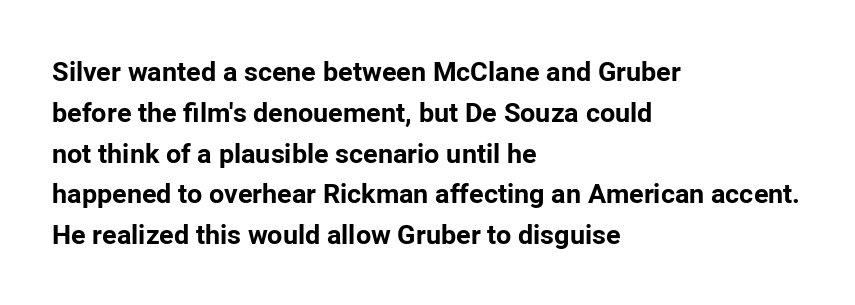
Q: Is the text bold? A: Yes.
Q: Is the text italic (slanted)? A: No, it is upright.
Q: Is the text underlined? A: No.
Q: How is the paragraph aligned? A: Left-aligned.
Q: Is the spacing between letters normal or unusually wide? A: Normal.
Q: Is the spacing between lines tight, normal or loose? A: Normal.
